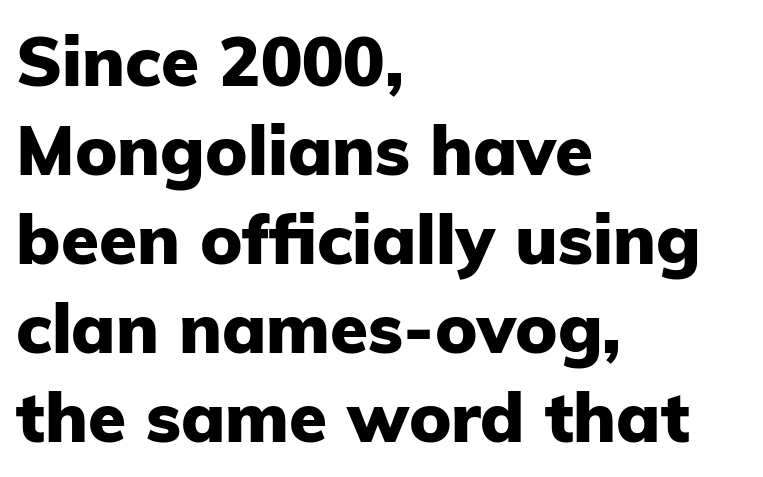
{"serif": "no", "italic": "no", "bold": "yes", "weight": "heavy", "width": "normal", "stroke_contrast": "low", "x_height": "medium", "monospaced": "no", "underline": "no", "align": "left", "line_spacing": "normal", "line_spacing_ratio": 1.29, "letter_spacing": "normal", "letter_spacing_em": 0.0, "glyph_px": 69}
